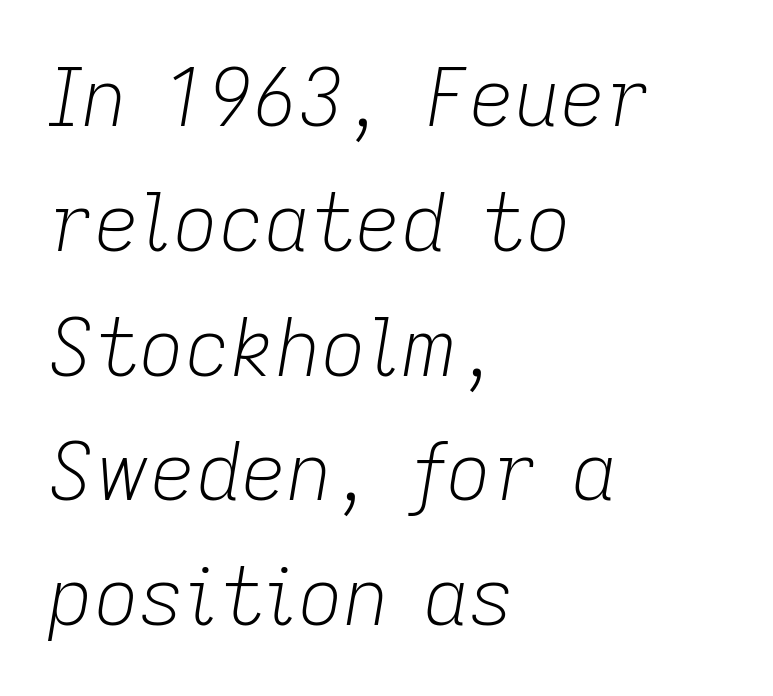
The image shows 79 px light type, italic (leaning right); set left-aligned, normal line spacing (1.58x), normal letter spacing, not underlined; low stroke contrast and a medium x-height.
